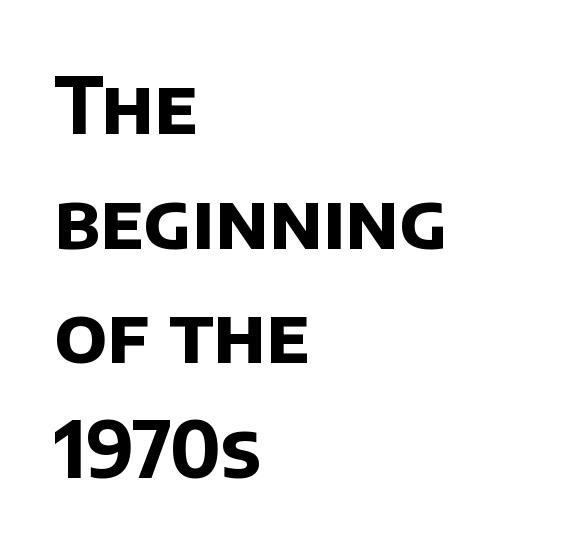
Quick note: interline space is typical. Character widths vary here, with narrow letters taking less room than wide ones. The gaps between neighbouring characters are ordinary and unremarkable. The space beneath each line is pristine and unruled. The strokes are fattened all the way to bold.
